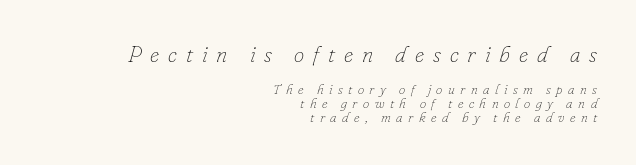
Q: Is the text bold? A: No.
Q: Is the text italic (slanted)? A: Yes, it leans right by about 16 degrees.
Q: Is the text underlined? A: No.
Q: How is the paragraph aligned? A: Right-aligned.
Q: Is the spacing between letters normal or unusually wide? A: Unusually wide.
Q: Is the spacing between lines tight, normal or loose? A: Tight.
Q: Which block of text is set in a larger size, the first (top) or the second (bottom)? A: The first (top) one.
